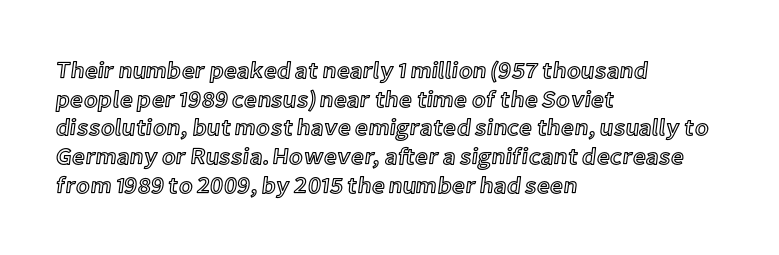
The image shows 23 px text type; set left-aligned, normal line spacing (1.25x), normal letter spacing, not underlined.
